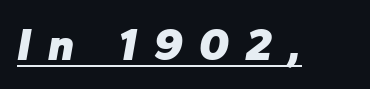
The image shows 46 px heavy type, italic (leaning right); set unusually wide letter spacing (+0.37 em), underlined; low stroke contrast and a medium x-height.
